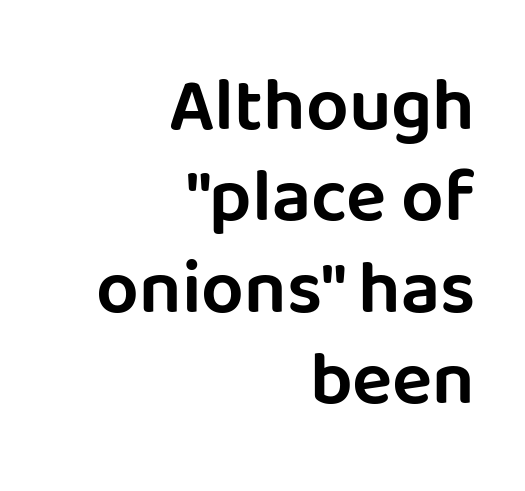
The image shows 75 px sans-serif type, upright; set right-aligned, line spacing 1.22x, normal letter spacing, not underlined; low stroke contrast and a large x-height.
